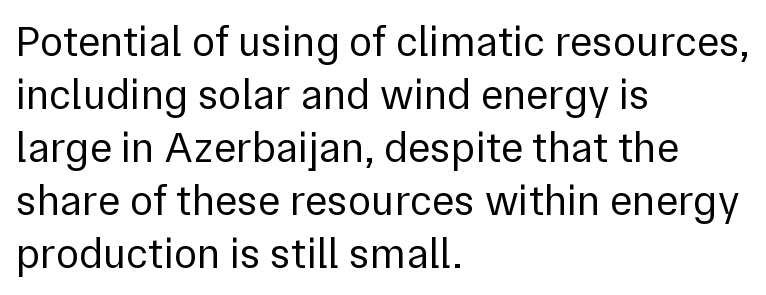
Every stem runs plumb, perpendicular to the baseline. The letters sit at their default tracking, neither squeezed nor spread. A sans-serif font was chosen for this passage. Unbolded letterforms with no extra heft. A student would call this left alignment; a typographer would say flush left, rag right.
